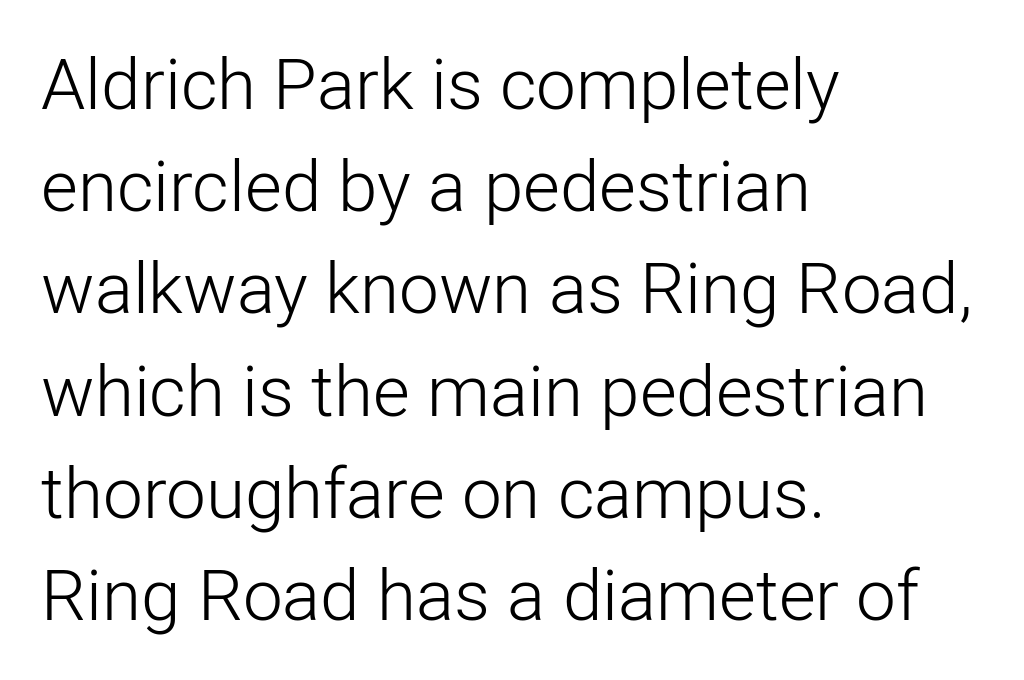
Proportional: the letters do not fall into vertical columns. Short and long lines alike share a common starting point at left. The lettering holds an erect, upright posture throughout. Counters stay open thanks to moderate or lighter strokes. To sum up the face: it is a sans, with no serifs.
